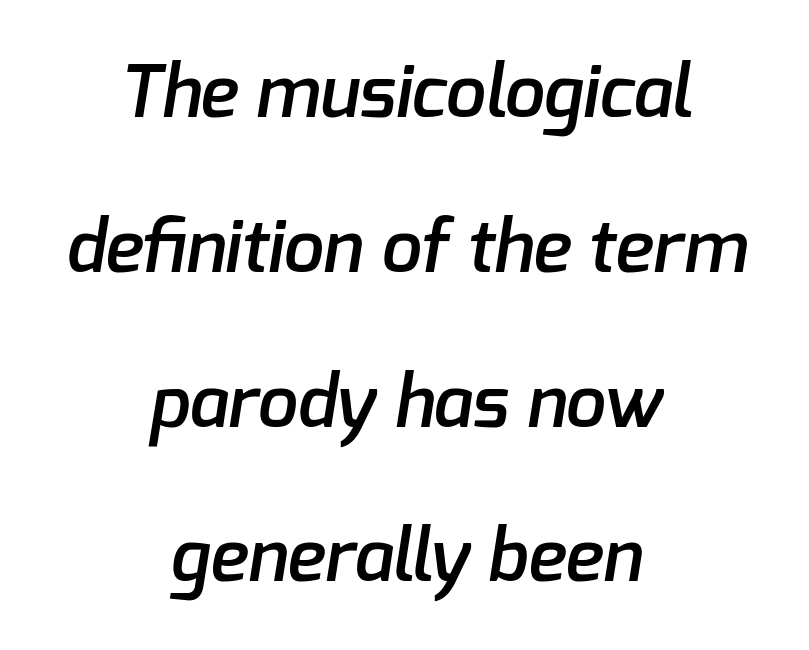
{"serif": "no", "bold": "semi", "weight": "semibold", "width": "normal", "stroke_contrast": "low", "x_height": "medium", "monospaced": "no", "underline": "no", "align": "center", "line_spacing": "loose", "line_spacing_ratio": 2.15, "letter_spacing": "normal", "letter_spacing_em": 0.0, "glyph_px": 72}
